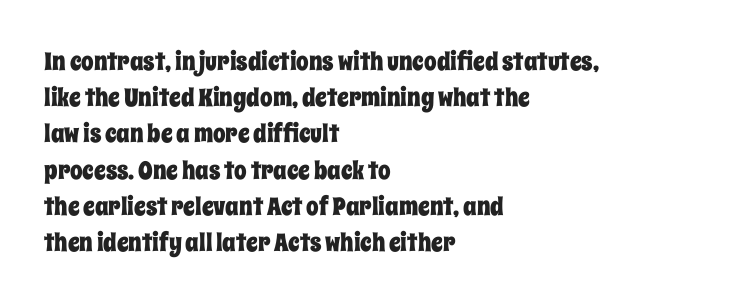
This sample keeps an unexceptional amount of space between lines. Characters follow at the spacing the type designer built in. Leftover space on each line is placed entirely after the last word. Nobody drew a line under any word here. The font's upright variant was chosen for this text.
